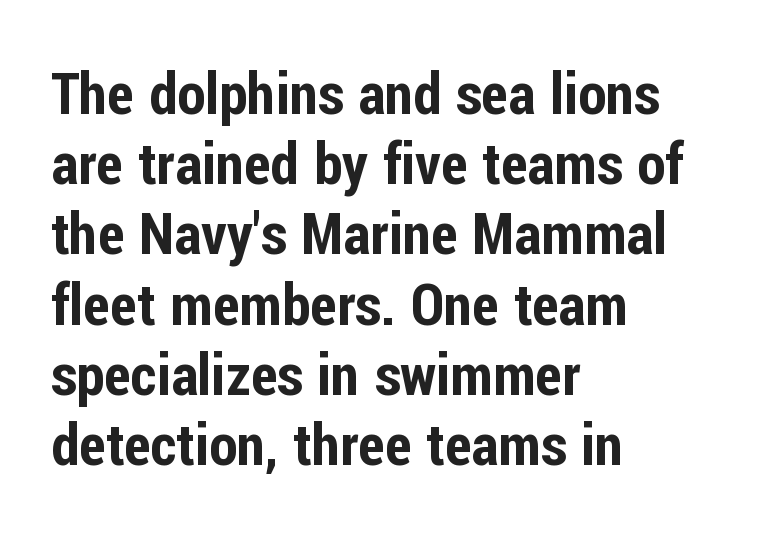
This rendering uses left alignment, leaving the right contour irregular. Proportional: the letters do not fall into vertical columns. Words appear dense and cohesive because spacing is normal. Check the space under the baseline: it is left empty. Type style note: lacks serifs. Upright lettering throughout.
